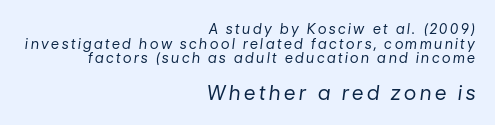
Q: Is the text bold? A: No.
Q: Is the text italic (slanted)? A: Yes, it leans right by about 7 degrees.
Q: Is the text underlined? A: No.
Q: How is the paragraph aligned? A: Right-aligned.
Q: Is the spacing between lines tight, normal or loose? A: Tight.
Q: Which block of text is set in a larger size, the first (top) or the second (bottom)? A: The second (bottom) one.
